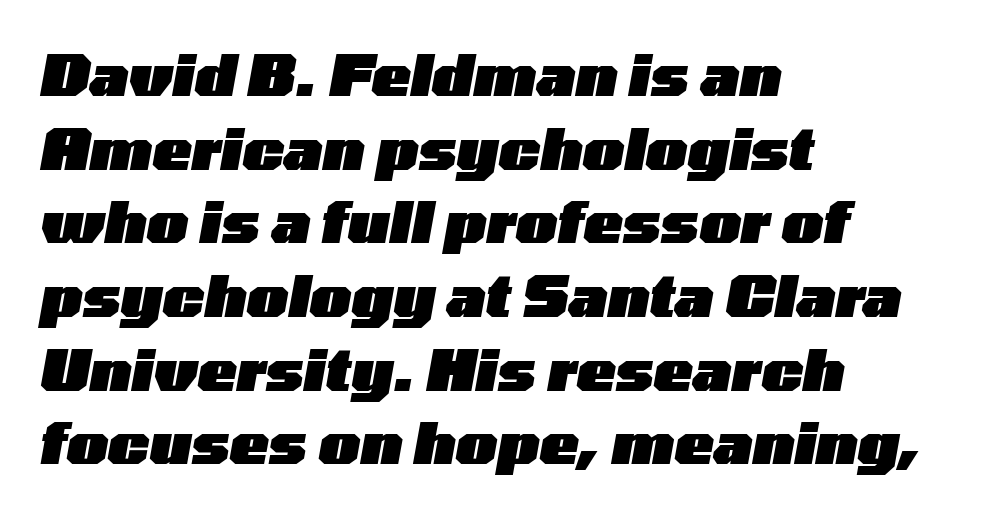
{"italic": "yes", "lean": "right", "slant_degrees": 10, "bold": "yes", "weight": "heavy", "width": "wide", "stroke_contrast": "low", "x_height": "medium", "monospaced": "no", "underline": "no", "align": "left", "line_spacing": "normal", "line_spacing_ratio": 1.27, "letter_spacing": "normal", "letter_spacing_em": 0.0, "glyph_px": 58}
